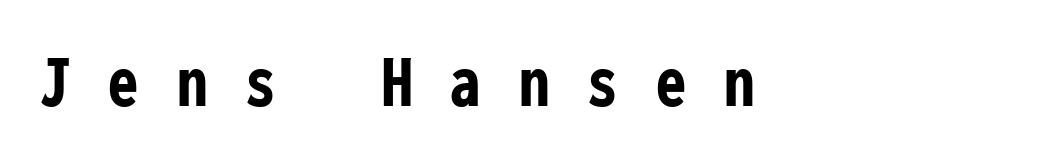
{"serif": "no", "italic": "no", "bold": "yes", "weight": "semibold", "width": "condensed", "stroke_contrast": "low", "x_height": "medium", "monospaced": "yes", "underline": "no", "align": "left", "letter_spacing": "wide", "letter_spacing_em": 0.5, "glyph_px": 76}
